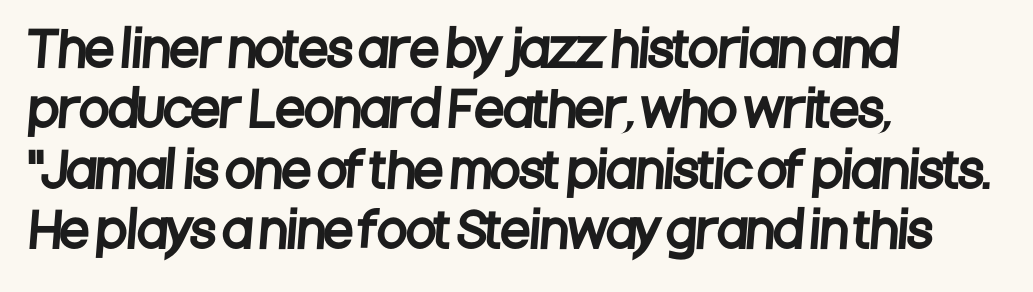
In terms of letterspacing, this is plain default setting. Successive baselines arrive at the customary interval. Notice how the passage keeps a crisp vertical edge on the left only. Clear beneath every line of the passage. Spacing verdict: proportional, widths tailored to each character.
